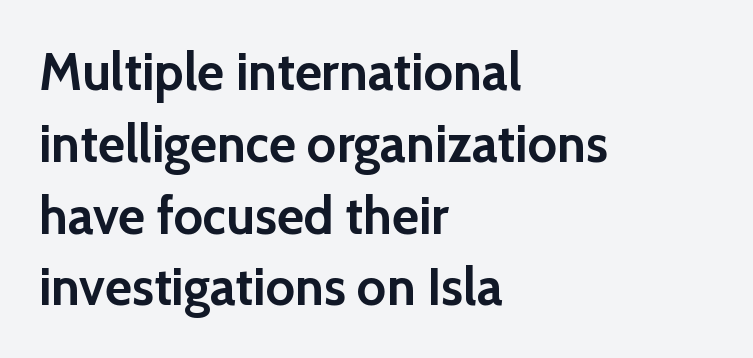
Q: Is the text bold? A: Yes.
Q: Is the text italic (slanted)? A: No, it is upright.
Q: Is the typeface a serif or a sans-serif typeface? A: Sans-serif.
Q: Is the text underlined? A: No.
Q: How is the paragraph aligned? A: Left-aligned.
Q: Is the spacing between letters normal or unusually wide? A: Normal.
Q: Is the spacing between lines tight, normal or loose? A: Normal.
Q: Width (condensed, normal, or wide)? A: Normal.
Q: x-height? A: Medium.
Q: Monospaced? A: No.
